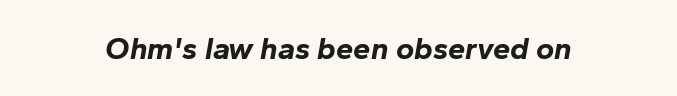
The face used here is proportionally spaced, like ordinary book or web type. You can tell it's italic because the verticals aren't actually vertical. Is the letter spacing exaggerated? No — it looks like the ordinary default. The font is running at its bold setting.
